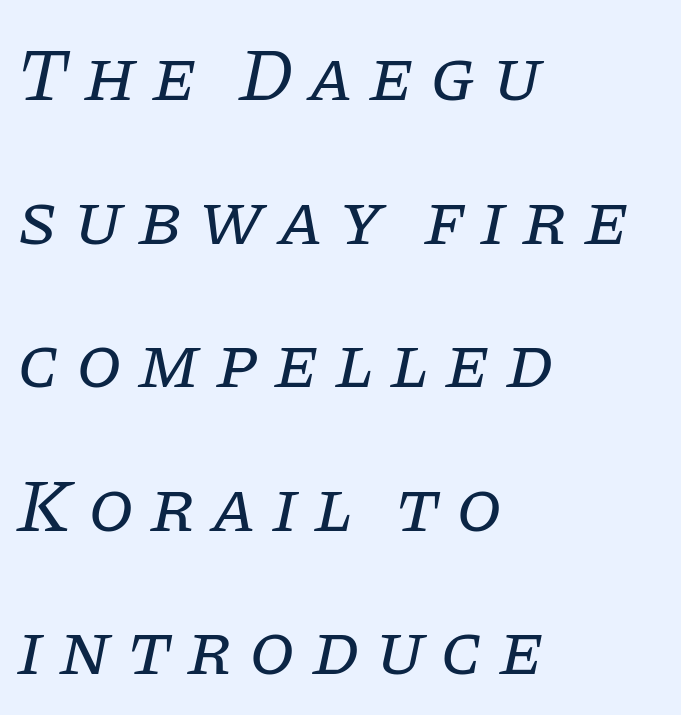
Unlike a clean sans, this face finishes its strokes with serifs. Is the stroke heavy? The answer is a plain regular-or-lighter. Has an underline been added? It has not. Spacing verdict: proportional, widths tailored to each character.
